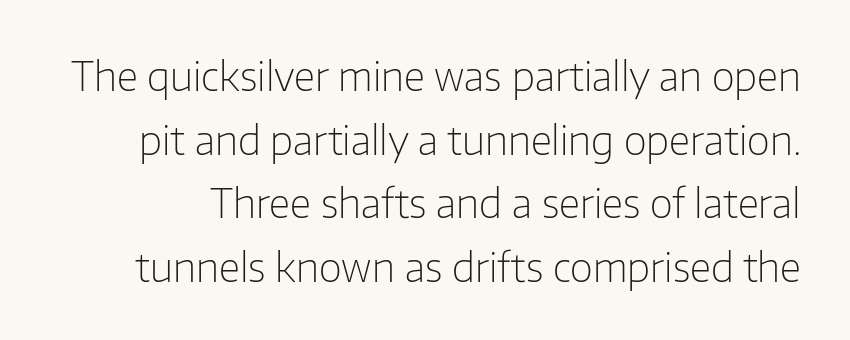
{"serif": "no", "italic": "no", "bold": "no", "weight": "light", "width": "normal", "stroke_contrast": "low", "x_height": "medium", "monospaced": "no", "underline": "no", "line_spacing": "normal", "line_spacing_ratio": 1.59, "letter_spacing": "normal", "letter_spacing_em": 0.0, "glyph_px": 40}
